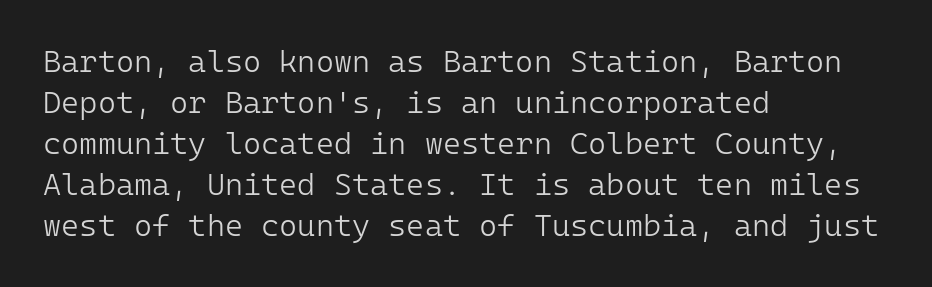
The image shows 31 px light sans-serif type, upright, monospaced; set left-aligned, normal line spacing (1.32x), normal letter spacing, not underlined; low stroke contrast and a medium x-height.
